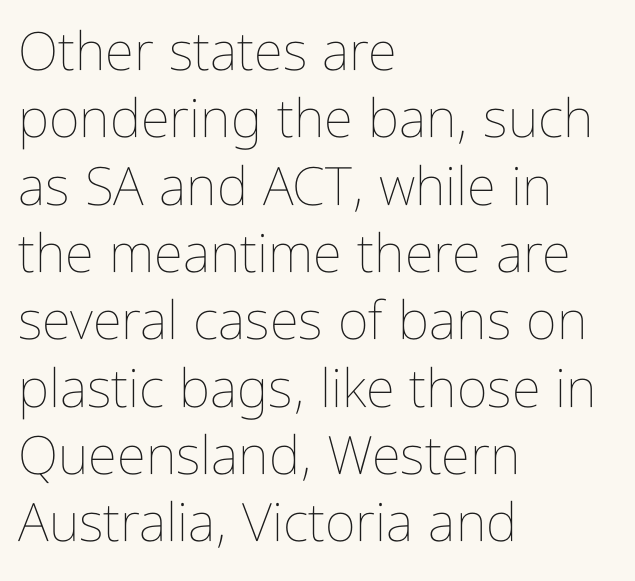
Q: Is the text bold? A: No.
Q: Is the text italic (slanted)? A: No, it is upright.
Q: Is the text underlined? A: No.
Q: How is the paragraph aligned? A: Left-aligned.
Q: Is the spacing between letters normal or unusually wide? A: Normal.
Q: Is the spacing between lines tight, normal or loose? A: Normal.
Q: Width (condensed, normal, or wide)? A: Condensed.
Q: Stroke contrast? A: Low.
Q: x-height? A: Medium.
Q: Monospaced? A: No.
